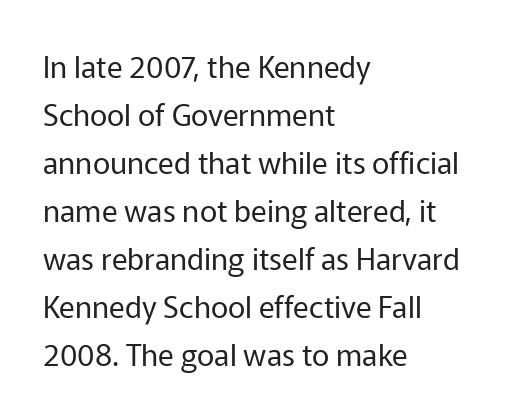
Where is the straight margin? On the left. The space between consecutive lines is moderate. There is no visible air inserted between adjacent glyphs. The font is comparable to plain body text, perhaps lighter. The baseline area is clear.
